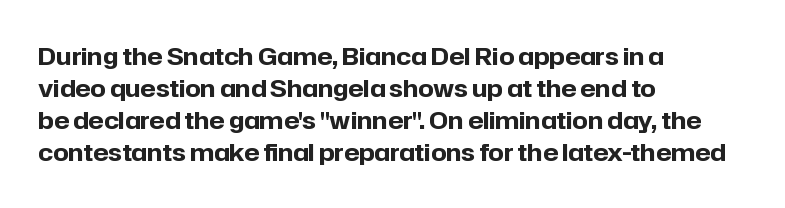
{"italic": "no", "bold": "yes", "underline": "no", "align": "left", "line_spacing": "normal", "line_spacing_ratio": 1.34, "letter_spacing": "normal", "letter_spacing_em": 0.0, "glyph_px": 24}
